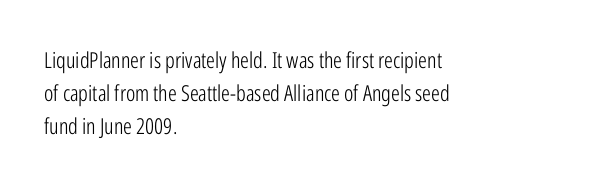
Q: Is the text bold? A: No.
Q: Is the text italic (slanted)? A: No, it is upright.
Q: Is the text underlined? A: No.
Q: How is the paragraph aligned? A: Left-aligned.
Q: Is the spacing between letters normal or unusually wide? A: Normal.
Q: Is the spacing between lines tight, normal or loose? A: Normal.
